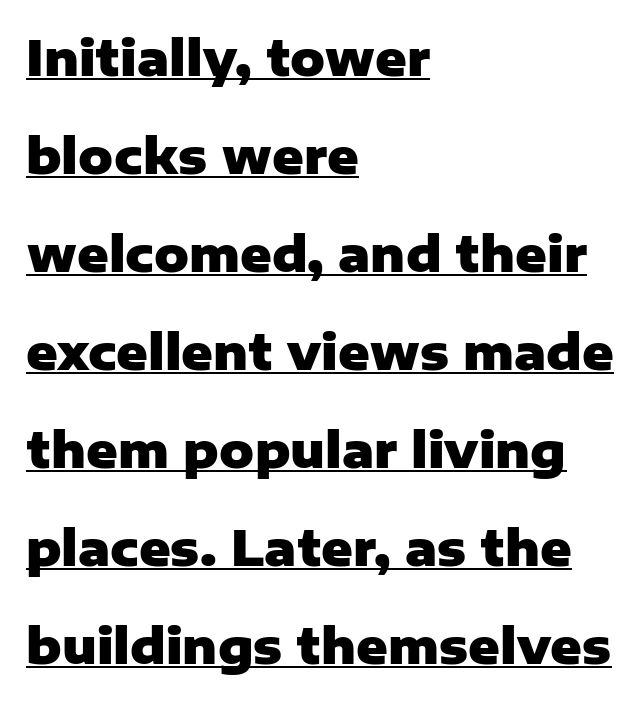
Look at the bottom of the vertical strokes: they stop flat, with no serifs. This sample uses plain, unmodified letter spacing. This sample has the flowing, uneven cadence of proportional lettering. Check the space under the baseline: a stroke is drawn there.
